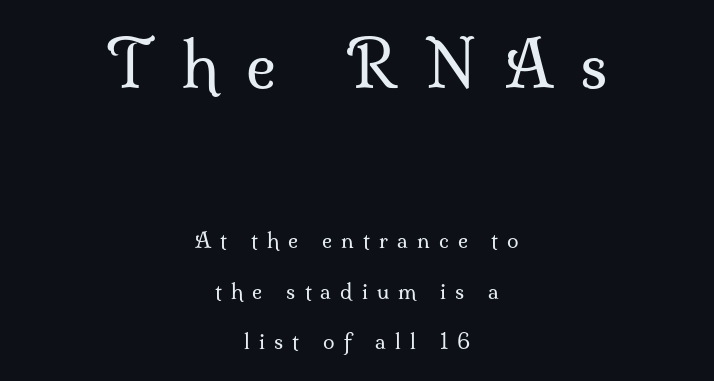
Look at the bottom of the vertical strokes: they flare into serifs here. The cut favours lightness, reaching ordinary text weight at its darkest. Is there much room between lines? Yes — plenty of vertical air separates them. This layout puts the oversized block above and the modest block below. Does the lettering tilt? It doesn't — this is upright.
